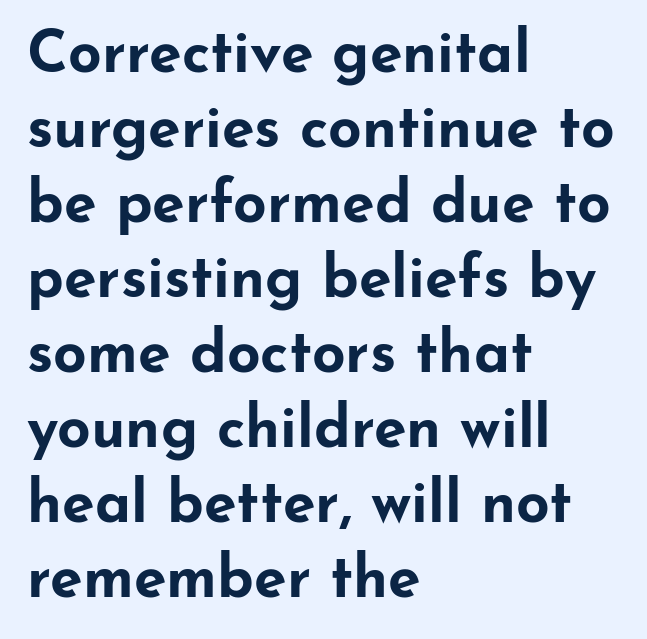
The image shows 59 px bold, wide sans-serif type, upright; set left-aligned, normal line spacing (1.27x), normal letter spacing, not underlined; low stroke contrast and a small x-height.
